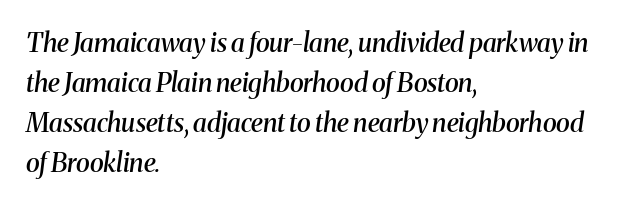
Q: Is the text bold? A: Semi-bold.
Q: Is the text italic (slanted)? A: Yes, it leans right by about 8 degrees.
Q: Is the text underlined? A: No.
Q: How is the paragraph aligned? A: Left-aligned.
Q: Is the spacing between letters normal or unusually wide? A: Normal.
Q: Is the spacing between lines tight, normal or loose? A: Normal.
